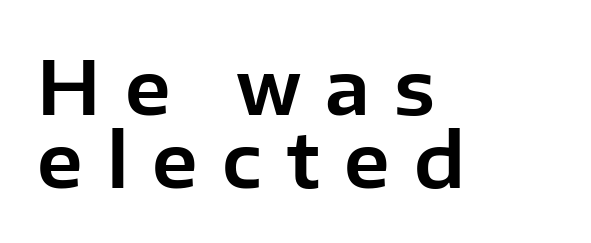
Q: Is the text italic (slanted)? A: No, it is upright.
Q: Is the typeface a serif or a sans-serif typeface? A: Sans-serif.
Q: Is the text underlined? A: No.
Q: How is the paragraph aligned? A: Left-aligned.
Q: Is the spacing between letters normal or unusually wide? A: Unusually wide.
Q: Is the spacing between lines tight, normal or loose? A: Tight.
Q: Width (condensed, normal, or wide)? A: Normal.
Q: Stroke contrast? A: Low.
Q: x-height? A: Medium.
Q: Monospaced? A: No.
